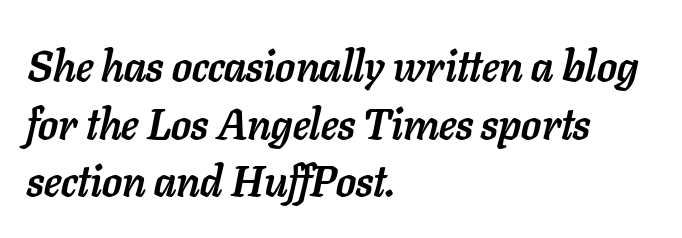
Q: Is the text bold? A: Yes.
Q: Is the text italic (slanted)? A: Yes, it leans right by about 11 degrees.
Q: Is the text underlined? A: No.
Q: How is the paragraph aligned? A: Left-aligned.
Q: Is the spacing between letters normal or unusually wide? A: Normal.
Q: Is the spacing between lines tight, normal or loose? A: Normal.
Q: Width (condensed, normal, or wide)? A: Normal.
Q: Stroke contrast? A: Low.
Q: x-height? A: Medium.
Q: Monospaced? A: No.
